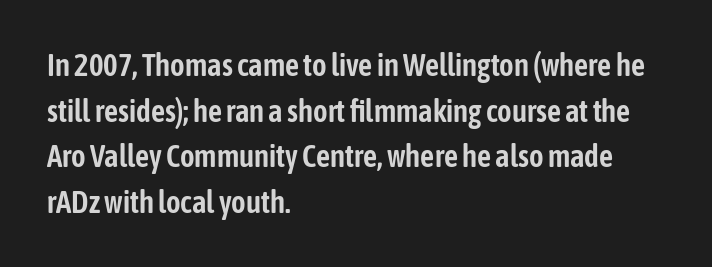
{"serif": "no", "italic": "no", "width": "condensed", "stroke_contrast": "low", "x_height": "medium", "monospaced": "no", "underline": "no", "align": "left", "line_spacing": "normal", "line_spacing_ratio": 1.47, "letter_spacing": "normal", "letter_spacing_em": 0.0, "glyph_px": 31}
